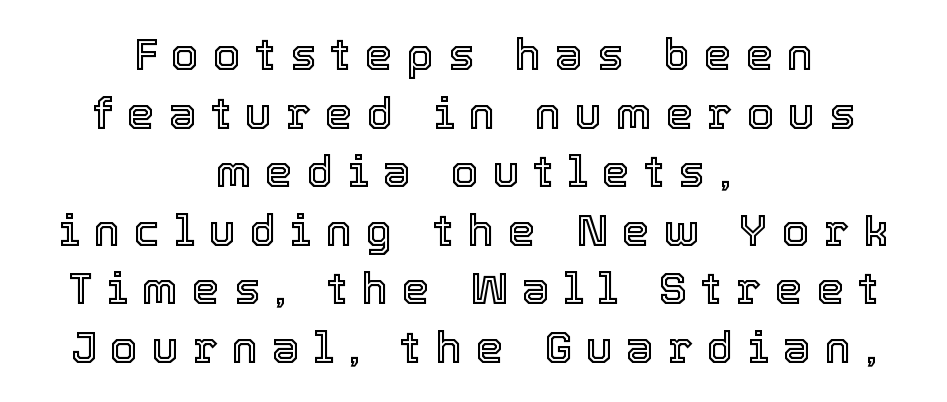
The image shows 44 px text type, upright; set centered, normal line spacing (1.33x), unusually wide letter spacing (+0.32 em), not underlined; a medium x-height.
